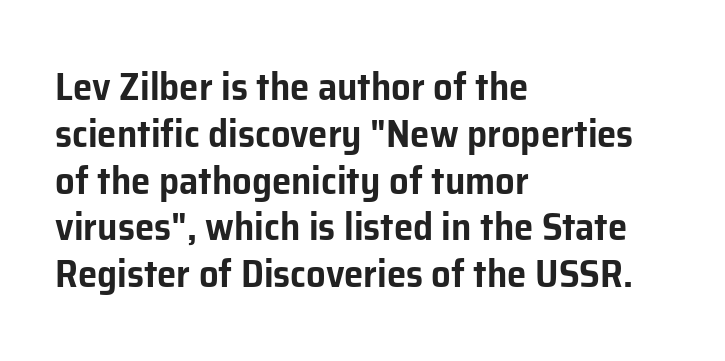
{"serif": "no", "italic": "no", "width": "normal", "stroke_contrast": "low", "x_height": "medium", "monospaced": "no", "underline": "no", "align": "left", "line_spacing_ratio": 1.2, "letter_spacing": "normal", "letter_spacing_em": 0.0, "glyph_px": 39}
